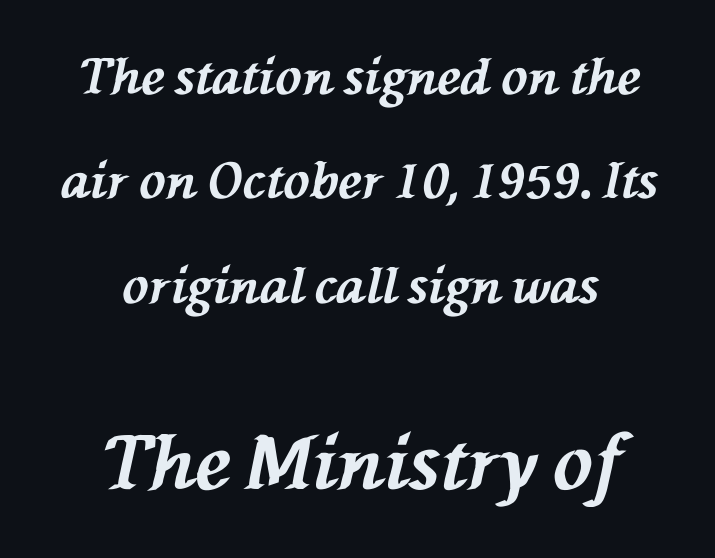
This block would shrink considerably if given ordinary leading; it's expanded now. The passage shown begins with its smaller block and ends with its larger one. Between one letter and the next there's only the usual sliver of space. Has an underline been added? It has not.
